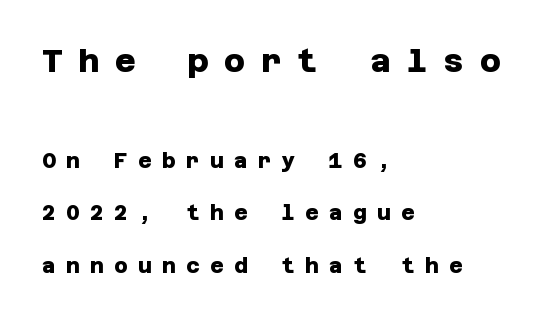
If you measured baseline to baseline, you'd find a long distance. Top chunk: large. Bottom chunk: small. Each letter's strokes conclude bluntly, with no projecting serifs. Strokes here are thick enough to call this a true bold. No word sits above an underline.
